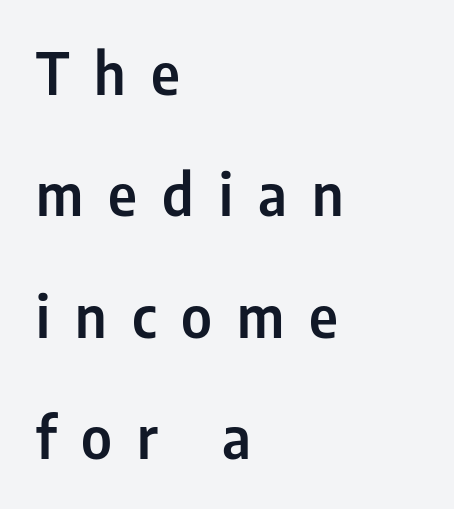
The letters stand upright; this is a roman face. This is sans-serif lettering, the kind often seen on screens and signage. Does the leading feel generous? Absolutely, it's lavish. Glyph-to-glyph distance is far greater than everyday printed text. Left-aligned paragraph, ragged on the right.
